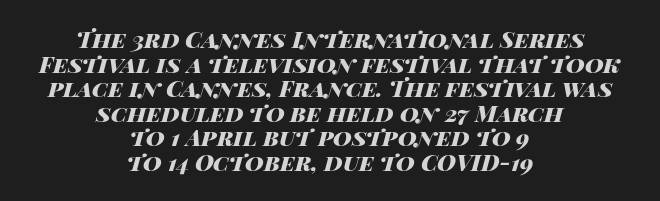
{"italic": "yes", "lean": "right", "slant_degrees": 14, "bold": "yes", "underline": "no", "align": "center", "line_spacing": "tight", "line_spacing_ratio": 1.07, "letter_spacing": "normal", "letter_spacing_em": 0.0, "glyph_px": 23}
